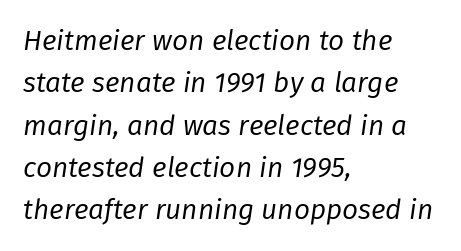
Q: Is the text bold? A: No.
Q: Is the text italic (slanted)? A: Yes, it leans right by about 8 degrees.
Q: Is the text underlined? A: No.
Q: How is the paragraph aligned? A: Left-aligned.
Q: Is the spacing between letters normal or unusually wide? A: Normal.
Q: Is the spacing between lines tight, normal or loose? A: Normal.
Q: Width (condensed, normal, or wide)? A: Normal.
Q: Stroke contrast? A: Low.
Q: x-height? A: Medium.
Q: Monospaced? A: No.
